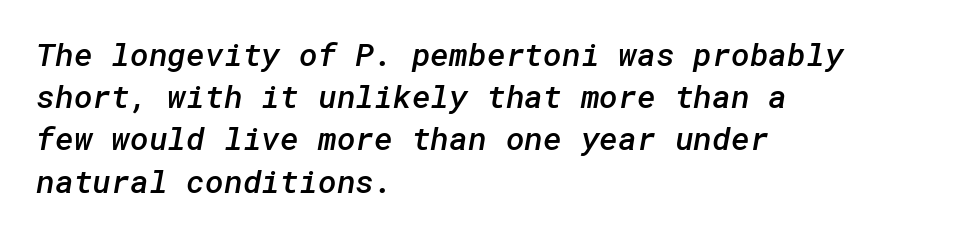
Glyph-to-glyph distance matches everyday printed text. The paragraph has a hard left edge and a soft right edge. I'd call this a sans setting — the letters go barefoot. A fair bit of extra ink — the face is semibold, not bold. The designer left line spacing at the default. Lines of text with bare space underneath.
